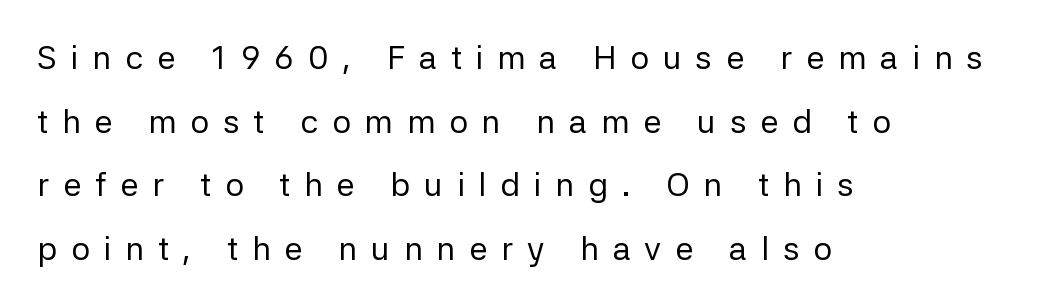
{"serif": "no", "italic": "no", "bold": "no", "weight": "regular", "width": "normal", "stroke_contrast": "low", "x_height": "medium", "monospaced": "no", "underline": "no", "align": "left", "line_spacing": "loose", "line_spacing_ratio": 1.93, "letter_spacing": "wide", "letter_spacing_em": 0.42, "glyph_px": 33}
